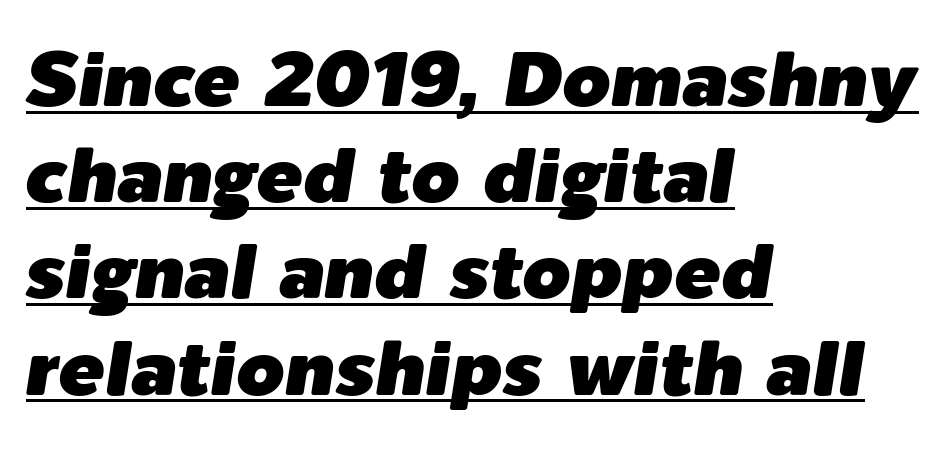
Descenders here cross a horizontal rule under the line. An italicized treatment has been applied to the whole sample. Look at the tracking — it's just the regular setting, nothing added. Every row of glyphs begins at an identical x-position on the left. A typesetter would call this proportional, since set widths differ per character.
